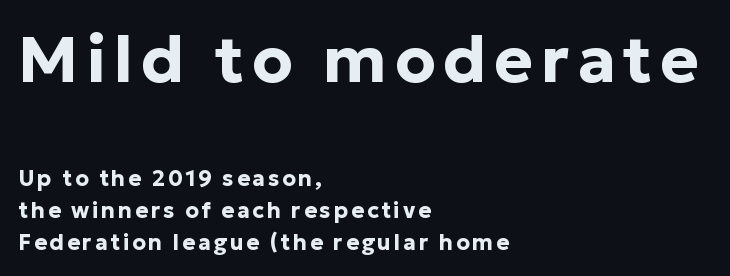
Q: Is the text bold? A: Yes.
Q: Is the text italic (slanted)? A: No, it is upright.
Q: Is the typeface a serif or a sans-serif typeface? A: Sans-serif.
Q: Is the text underlined? A: No.
Q: How is the paragraph aligned? A: Left-aligned.
Q: Is the spacing between lines tight, normal or loose? A: Normal.
Q: Which block of text is set in a larger size, the first (top) or the second (bottom)? A: The first (top) one.
Q: Width (condensed, normal, or wide)? A: Normal.
Q: Stroke contrast? A: Low.
Q: x-height? A: Medium.
Q: Monospaced? A: No.
